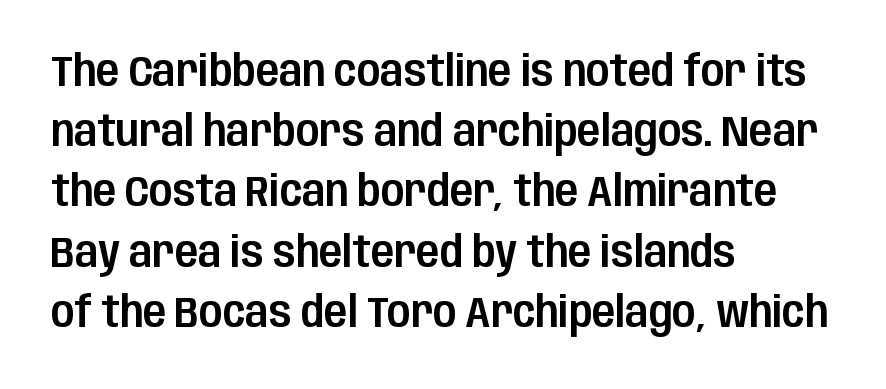
Q: Is the text italic (slanted)? A: No, it is upright.
Q: Is the typeface a serif or a sans-serif typeface? A: Sans-serif.
Q: Is the text underlined? A: No.
Q: How is the paragraph aligned? A: Left-aligned.
Q: Is the spacing between letters normal or unusually wide? A: Normal.
Q: Is the spacing between lines tight, normal or loose? A: Normal.
Q: Width (condensed, normal, or wide)? A: Condensed.
Q: Stroke contrast? A: Low.
Q: x-height? A: Large.
Q: Monospaced? A: No.
